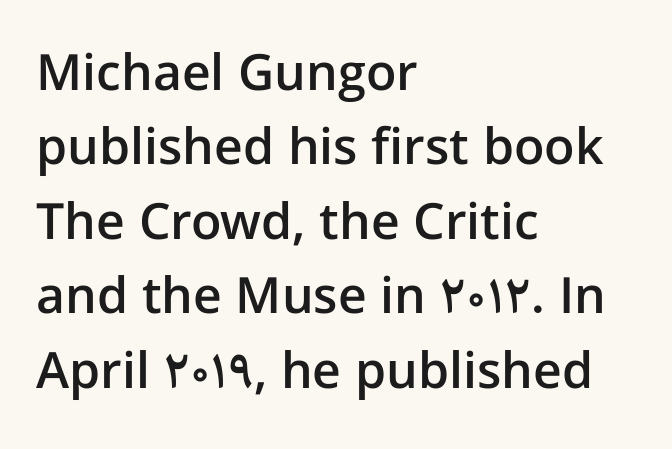
Underlining? Definitely not there. Do the characters align in a grid? No, the font is proportional. If you measured baseline to baseline, you'd find a middling distance. Firm but not heavy-handed strokes: this text is semibold. Rendered with straight, roman letterforms. This sample uses a sans-serif face.
